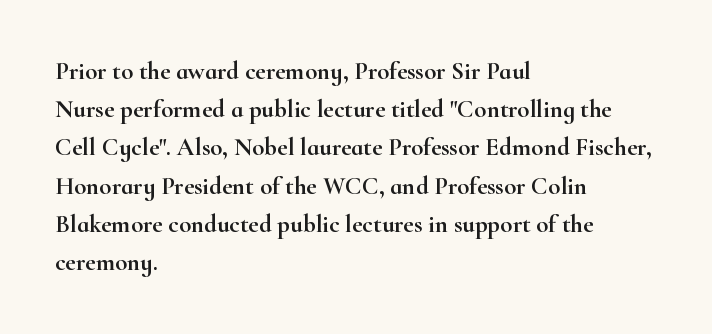
{"italic": "no", "underline": "no", "align": "left", "line_spacing": "normal", "line_spacing_ratio": 1.53, "letter_spacing": "normal", "letter_spacing_em": 0.0, "glyph_px": 25}
